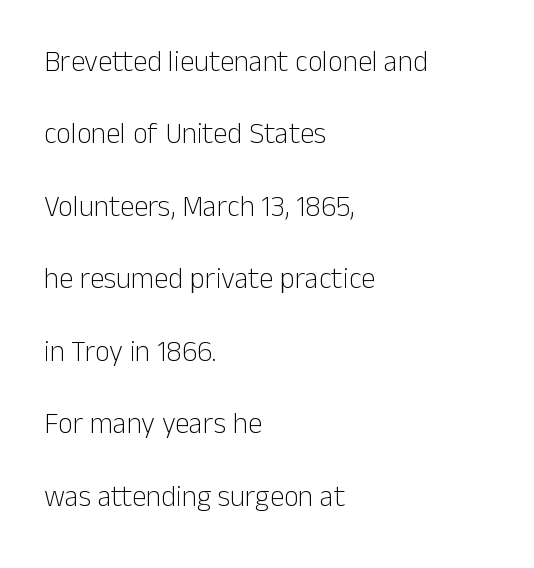
Q: Is the text bold? A: No.
Q: Is the text italic (slanted)? A: No, it is upright.
Q: Is the typeface a serif or a sans-serif typeface? A: Sans-serif.
Q: Is the text underlined? A: No.
Q: How is the paragraph aligned? A: Left-aligned.
Q: Is the spacing between letters normal or unusually wide? A: Normal.
Q: Is the spacing between lines tight, normal or loose? A: Loose.
Q: Width (condensed, normal, or wide)? A: Normal.
Q: Stroke contrast? A: Low.
Q: x-height? A: Medium.
Q: Monospaced? A: No.
